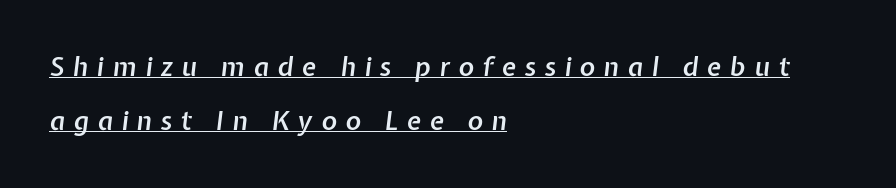
The leading is generous, giving the passage an open texture. The letters are spread apart with noticeably loose tracking. Where is the straight margin? On the left. The passage shown leans; its letterforms are oblique.
